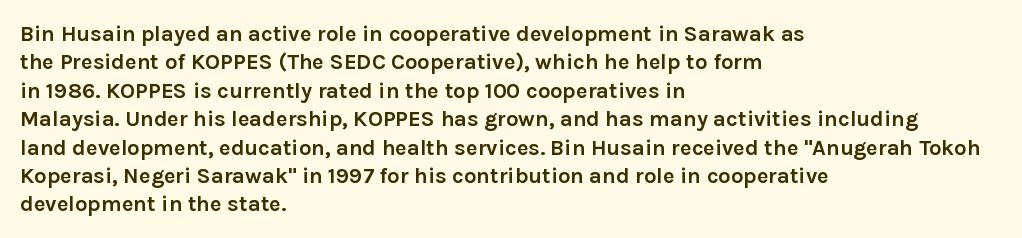
This is the regular roman posture of the typeface. The lines in this sample share a left origin and differ only in where they stop. Standard letterfit; no display-style spreading of the glyphs. Heavy-handed strokes throughout: this text is bold. The space directly below the letters is spotless.
